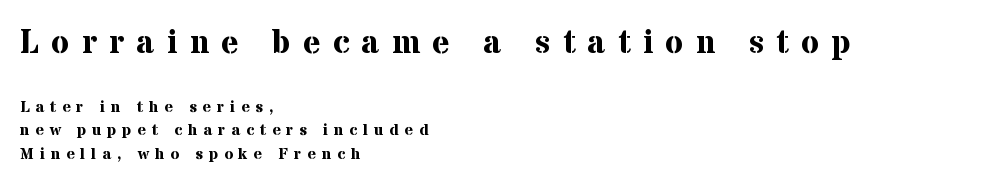
{"serif": "yes", "italic": "no", "bold": "yes", "weight": "bold", "width": "normal", "stroke_contrast": "medium", "x_height": "medium", "monospaced": "no", "underline": "no", "align": "left", "line_spacing": "normal", "line_spacing_ratio": 1.49, "letter_spacing": "wide", "letter_spacing_em": 0.37, "larger_block": "first", "size_ratio": 2.06, "glyph_px": 33}
